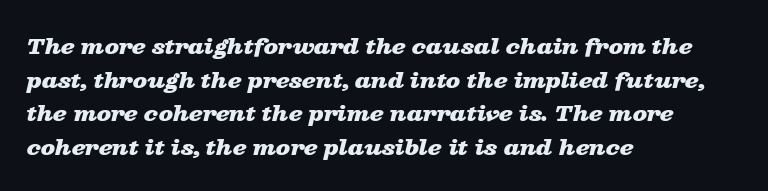
Q: Is the text bold? A: Yes.
Q: Is the text italic (slanted)? A: Yes, it leans right by about 13 degrees.
Q: Is the text underlined? A: No.
Q: How is the paragraph aligned? A: Left-aligned.
Q: Is the spacing between letters normal or unusually wide? A: Normal.
Q: Is the spacing between lines tight, normal or loose? A: Normal.
